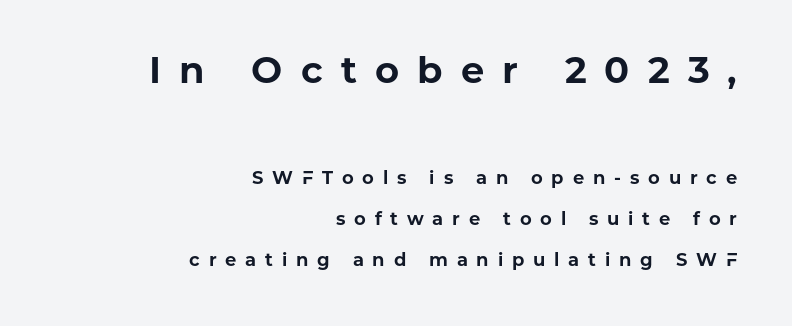
Q: Is the text bold? A: Yes.
Q: Is the text italic (slanted)? A: No, it is upright.
Q: Is the typeface a serif or a sans-serif typeface? A: Sans-serif.
Q: Is the text underlined? A: No.
Q: How is the paragraph aligned? A: Right-aligned.
Q: Is the spacing between letters normal or unusually wide? A: Unusually wide.
Q: Is the spacing between lines tight, normal or loose? A: Loose.
Q: Which block of text is set in a larger size, the first (top) or the second (bottom)? A: The first (top) one.
Q: Width (condensed, normal, or wide)? A: Normal.
Q: Stroke contrast? A: Low.
Q: x-height? A: Medium.
Q: Monospaced? A: No.
